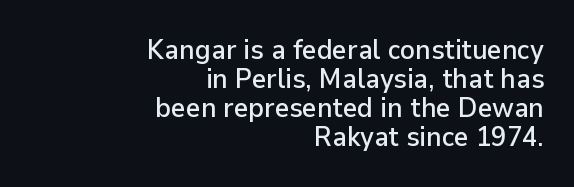
{"serif": "no", "italic": "no", "width": "normal", "stroke_contrast": "low", "x_height": "medium", "monospaced": "no", "underline": "no", "align": "right", "line_spacing": "tight", "line_spacing_ratio": 1.04, "letter_spacing": "normal", "letter_spacing_em": 0.0, "glyph_px": 28}
